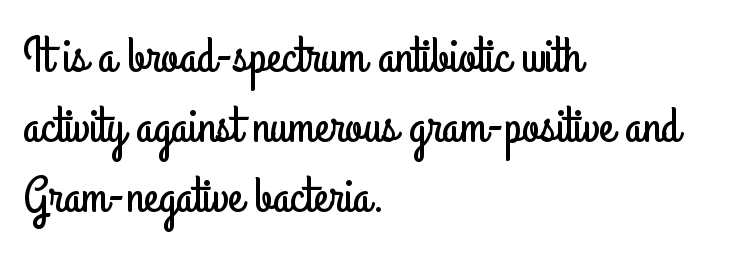
Q: Is the typeface a serif or a sans-serif typeface? A: Sans-serif.
Q: Is the text underlined? A: No.
Q: How is the paragraph aligned? A: Left-aligned.
Q: Is the spacing between letters normal or unusually wide? A: Normal.
Q: Is the spacing between lines tight, normal or loose? A: Normal.
Q: Width (condensed, normal, or wide)? A: Condensed.
Q: Stroke contrast? A: Low.
Q: x-height? A: Small.
Q: Monospaced? A: No.
